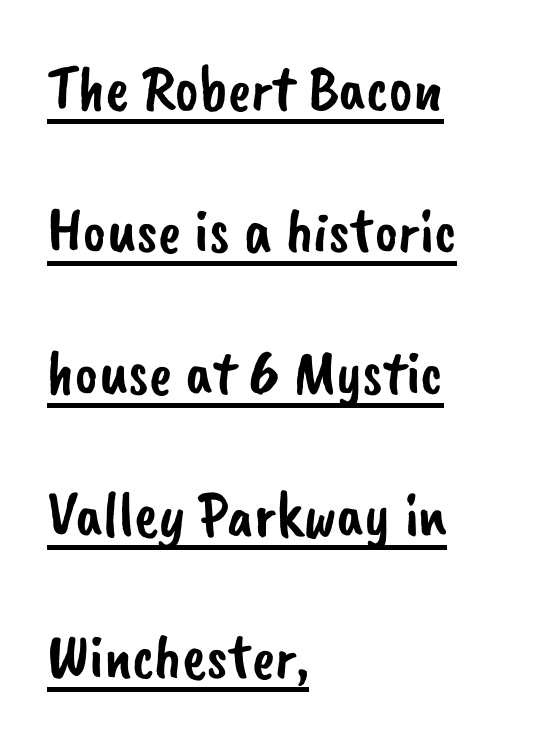
The face used here is proportionally spaced, like ordinary book or web type. The text was rendered using a sans face with plain stroke endings. Caption: standard tracking, unaltered. The passage is arranged the way most books set body copy — flush left. Descenders here cross a horizontal rule under the line.
